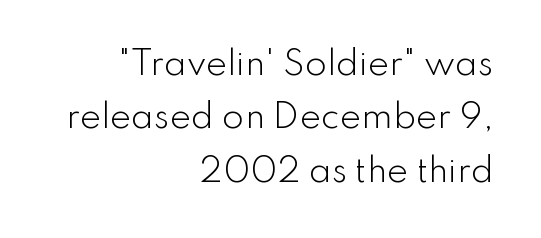
The image shows 32 px light sans-serif type, upright; set right-aligned, normal line spacing (1.67x), normal letter spacing, not underlined; low stroke contrast and a small x-height.
